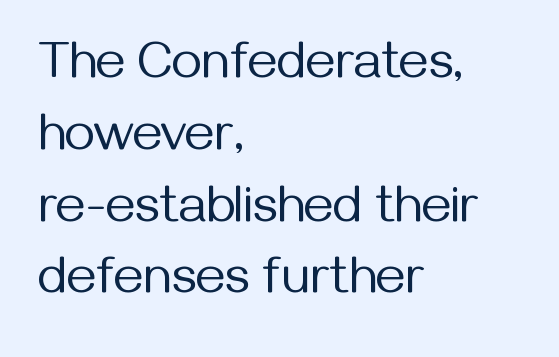
The image shows 52 px regular-weight sans-serif type, upright; set left-aligned, normal line spacing (1.38x), normal letter spacing, not underlined; medium stroke contrast and a medium x-height.
